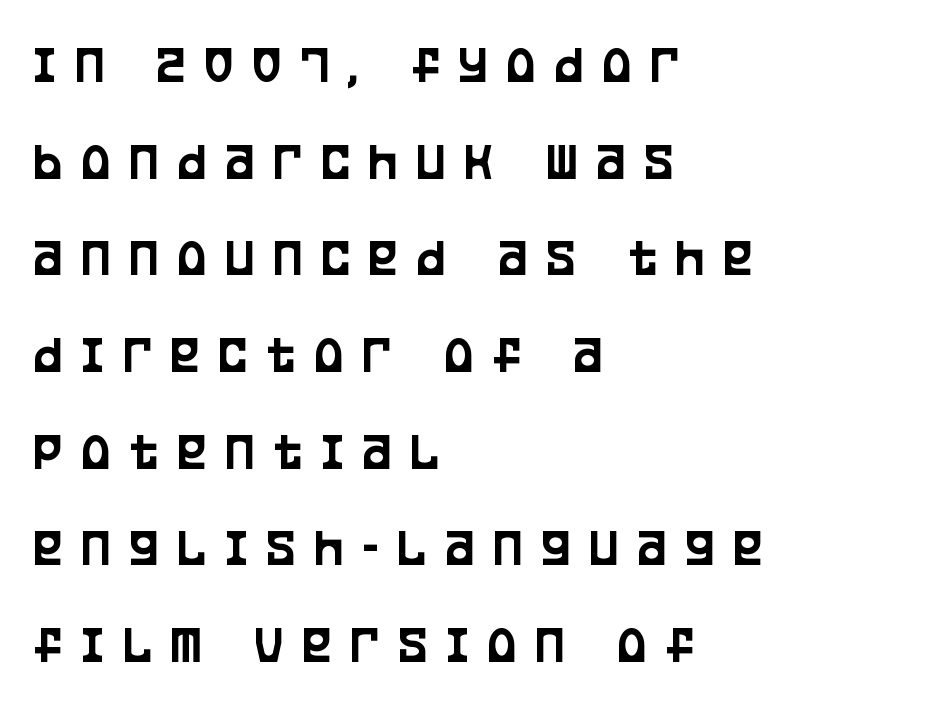
Here the designer chose a conventional face with non-uniform glyph widths. A sans-serif font was chosen for this passage. Someone cranked the tracking dial way up on this one. Which margin do the lines hug? The left one — the right edge is uneven. Posture: upright roman.
